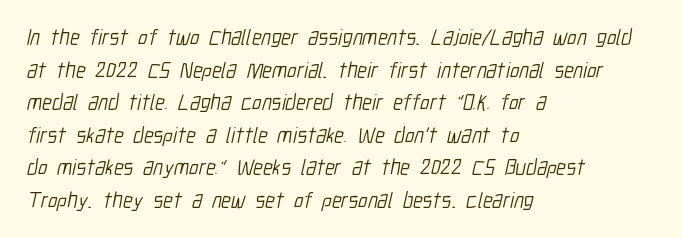
Q: Is the text bold? A: No.
Q: Is the text underlined? A: No.
Q: How is the paragraph aligned? A: Left-aligned.
Q: Is the spacing between letters normal or unusually wide? A: Normal.
Q: Is the spacing between lines tight, normal or loose? A: Normal.
